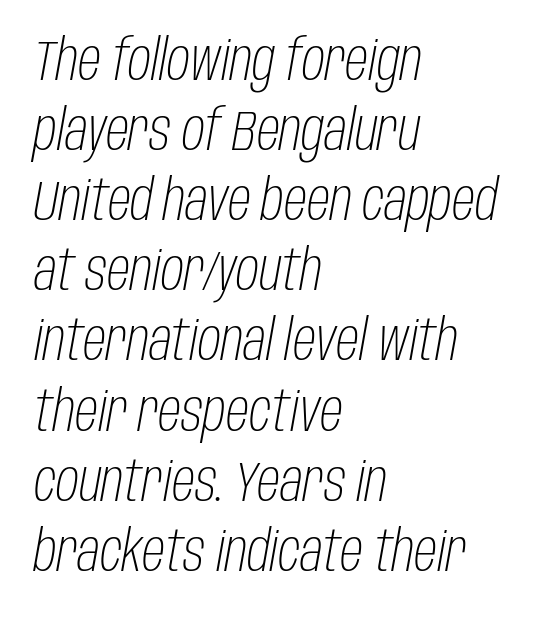
The image shows 57 px light, condensed type, italic (leaning right); set left-aligned, line spacing 1.23x, normal letter spacing, not underlined; low stroke contrast and a large x-height.
